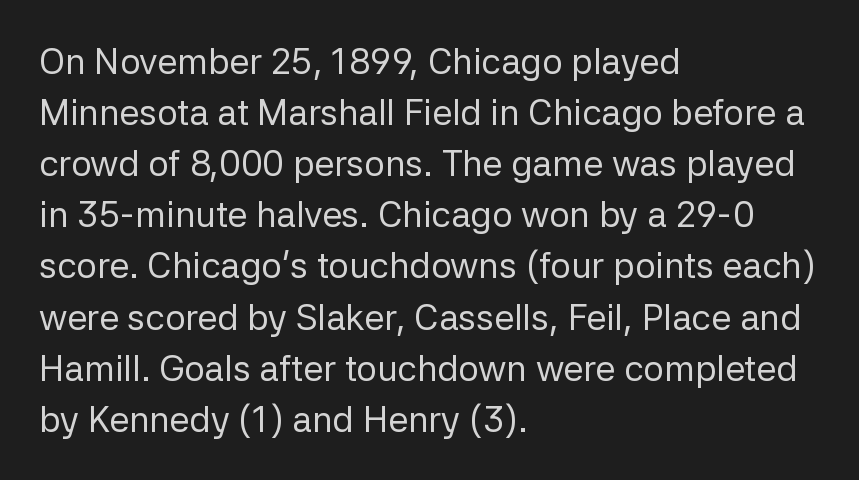
Q: Is the text bold? A: No.
Q: Is the text italic (slanted)? A: No, it is upright.
Q: Is the typeface a serif or a sans-serif typeface? A: Sans-serif.
Q: Is the text underlined? A: No.
Q: How is the paragraph aligned? A: Left-aligned.
Q: Is the spacing between letters normal or unusually wide? A: Normal.
Q: Is the spacing between lines tight, normal or loose? A: Normal.
Q: Width (condensed, normal, or wide)? A: Normal.
Q: Stroke contrast? A: Low.
Q: x-height? A: Medium.
Q: Monospaced? A: No.
